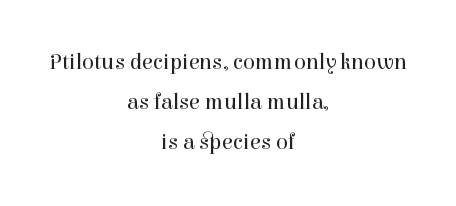
The image shows 22 px text type, upright; set centered, line spacing 1.82x, normal letter spacing, not underlined.
